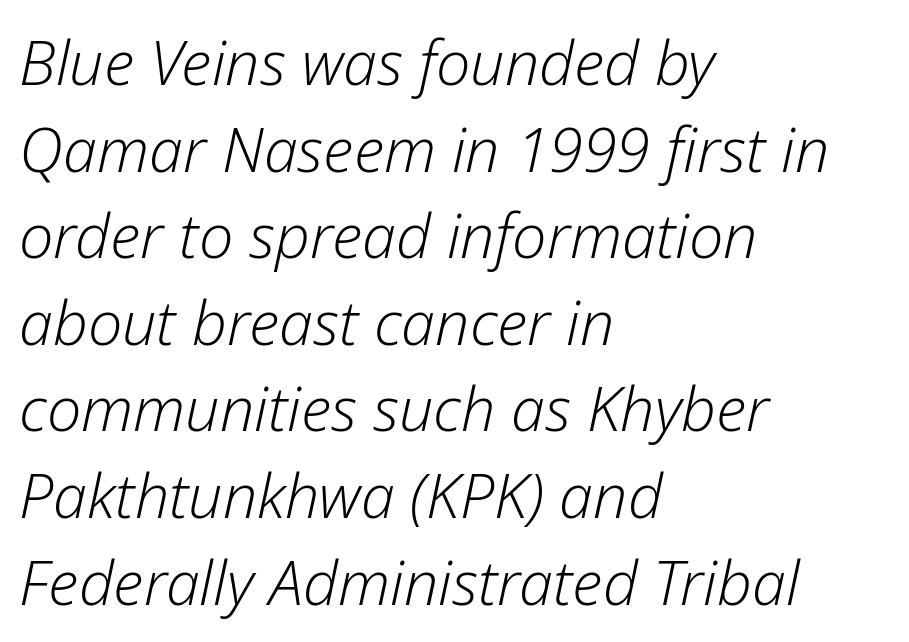
Does the lettering tilt? It does — this is italic. Bold? No — there's no thickening of the strokes. A typesetter would call this zero additional tracking. Character widths vary here, with narrow letters taking less room than wide ones. Check under the words: just untouched page.
